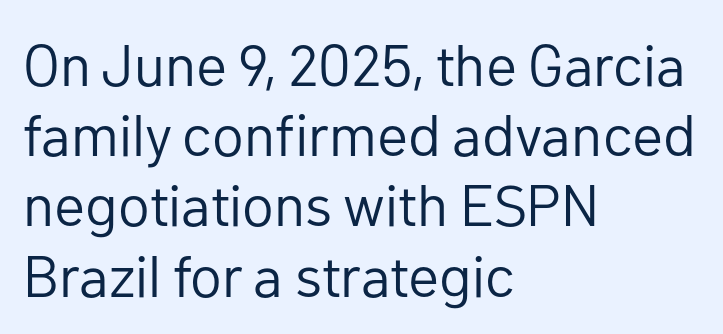
The letters advance in unequal steps, a hallmark of proportional type. The font's upright variant was chosen for this text. Does the copy run flush right? No — it runs flush left. This rendering employs a face without finishing strokes, i.e., a sans-serif. Nothing unusual about the tracking: characters are spaced as the font intends. Lines of text with bare space underneath.
